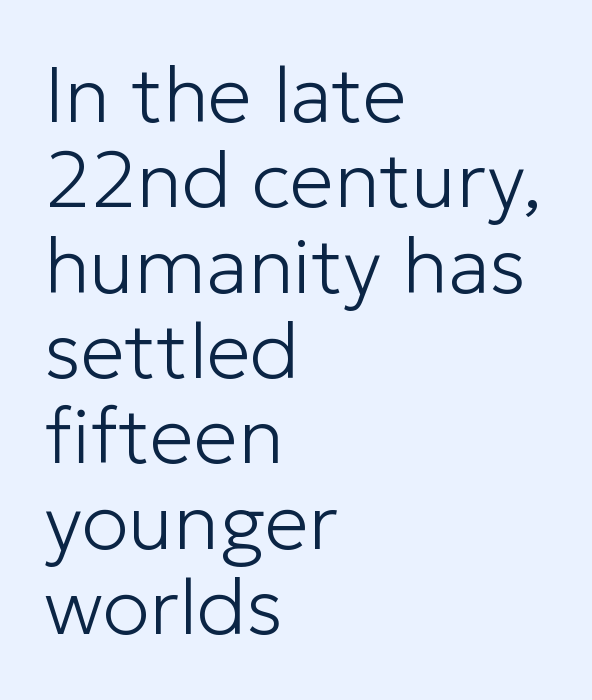
Just letters on the line, the space beneath them empty. The letterforms sit at book weight or below. Italic? Not at all — the glyphs are vertical. Reading down the block, your eye returns to a fixed left position each line. Varying glyph widths throughout — classic text-font behaviour.
